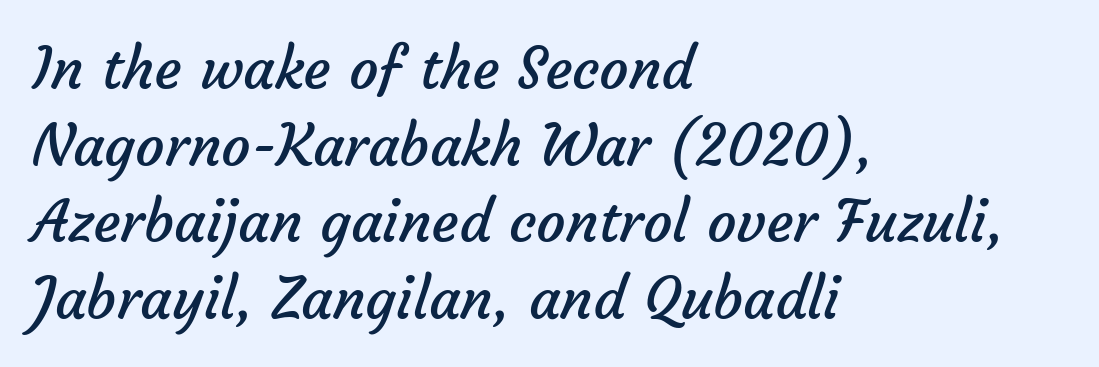
The image shows 58 px regular-weight sans-serif type; set left-aligned, normal line spacing (1.32x), normal letter spacing, not underlined; low stroke contrast and a medium x-height.
